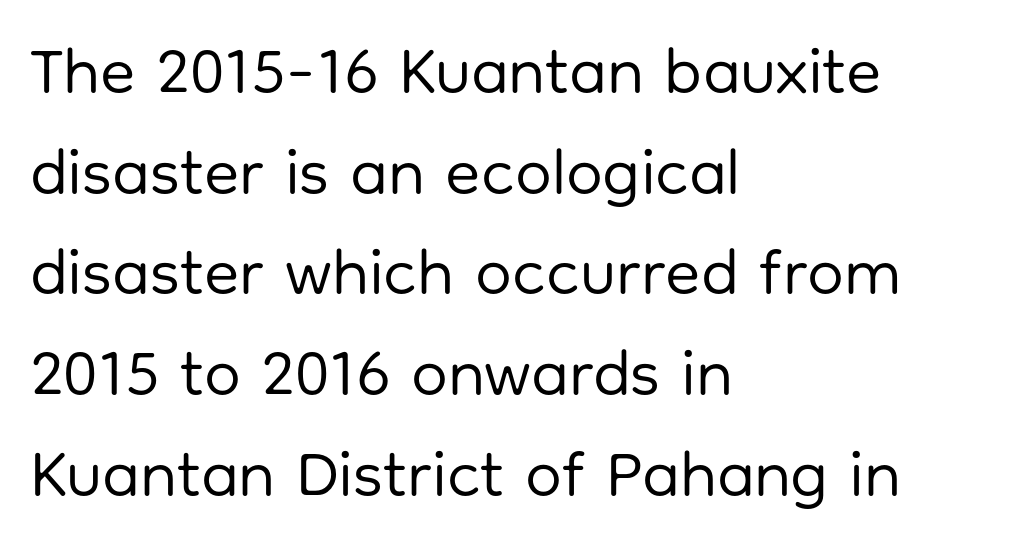
Q: Is the text bold? A: No.
Q: Is the text italic (slanted)? A: No, it is upright.
Q: Is the typeface a serif or a sans-serif typeface? A: Sans-serif.
Q: Is the text underlined? A: No.
Q: How is the paragraph aligned? A: Left-aligned.
Q: Is the spacing between letters normal or unusually wide? A: Normal.
Q: Is the spacing between lines tight, normal or loose? A: Normal.
Q: Width (condensed, normal, or wide)? A: Normal.
Q: Stroke contrast? A: Low.
Q: x-height? A: Medium.
Q: Monospaced? A: No.
